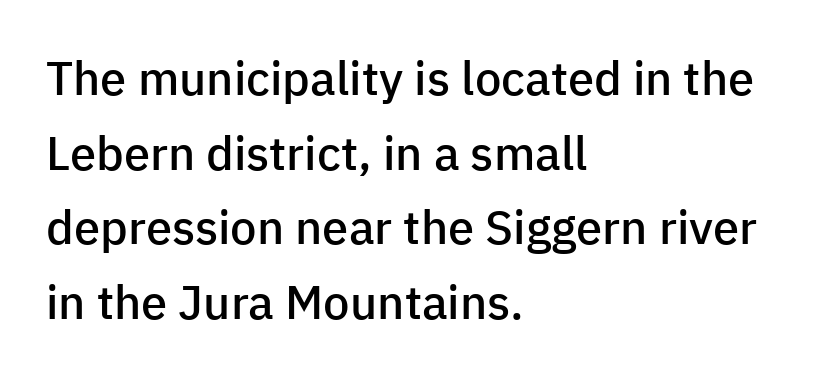
{"serif": "no", "italic": "no", "bold": "semi", "weight": "semibold", "width": "normal", "stroke_contrast": "low", "x_height": "medium", "monospaced": "no", "underline": "no", "align": "left", "line_spacing": "normal", "line_spacing_ratio": 1.59, "letter_spacing": "normal", "letter_spacing_em": 0.0, "glyph_px": 47}
